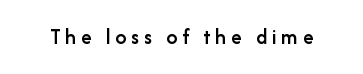
Q: Is the text bold? A: Semi-bold.
Q: Is the text italic (slanted)? A: No, it is upright.
Q: Is the text underlined? A: No.
Q: Is the spacing between letters normal or unusually wide? A: Unusually wide.
